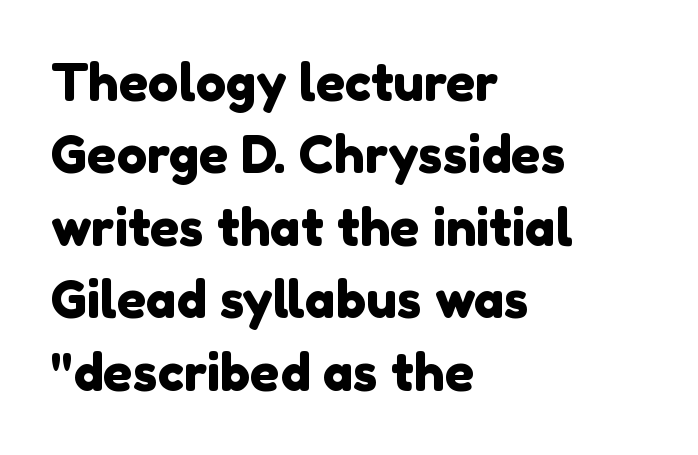
{"serif": "no", "width": "normal", "x_height": "medium", "monospaced": "no", "underline": "no", "align": "left", "line_spacing": "normal", "line_spacing_ratio": 1.42, "letter_spacing": "normal", "letter_spacing_em": 0.0, "glyph_px": 51}
